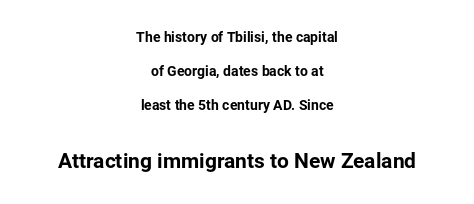
Q: Is the text italic (slanted)? A: No, it is upright.
Q: Is the text underlined? A: No.
Q: How is the paragraph aligned? A: Centered.
Q: Is the spacing between letters normal or unusually wide? A: Normal.
Q: Is the spacing between lines tight, normal or loose? A: Loose.
Q: Which block of text is set in a larger size, the first (top) or the second (bottom)? A: The second (bottom) one.
